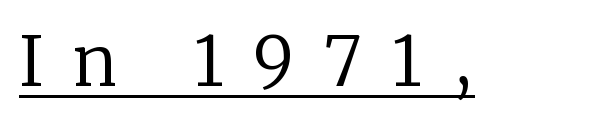
The image shows 68 px regular-weight serif type, upright; set unusually wide letter spacing (+0.44 em), underlined; low stroke contrast and a medium x-height.
